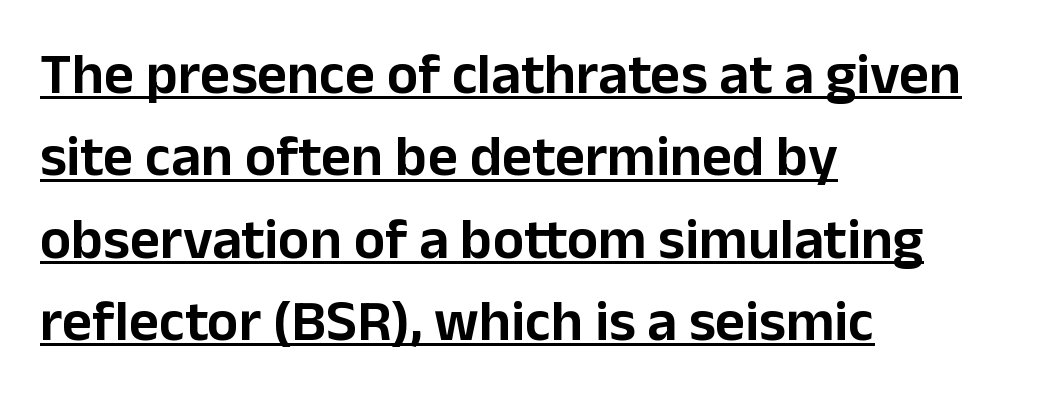
The image shows 58 px sans-serif type, upright; set left-aligned, normal line spacing (1.42x), normal letter spacing, underlined; low stroke contrast and a medium x-height.
